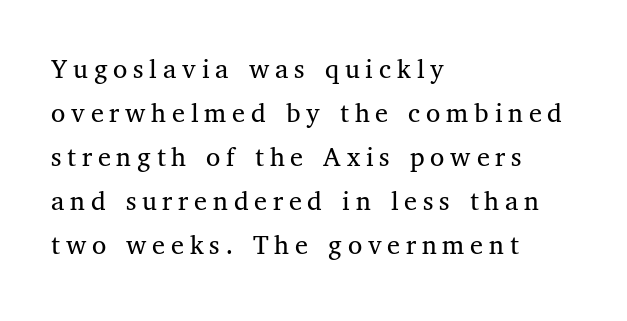
Q: Is the text bold? A: No.
Q: Is the text italic (slanted)? A: No, it is upright.
Q: Is the typeface a serif or a sans-serif typeface? A: Serif.
Q: Is the text underlined? A: No.
Q: How is the paragraph aligned? A: Left-aligned.
Q: Is the spacing between letters normal or unusually wide? A: Unusually wide.
Q: Is the spacing between lines tight, normal or loose? A: Normal.
Q: Width (condensed, normal, or wide)? A: Normal.
Q: Stroke contrast? A: Medium.
Q: x-height? A: Medium.
Q: Monospaced? A: No.
